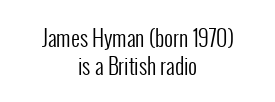
Q: Is the text bold? A: No.
Q: Is the text italic (slanted)? A: No, it is upright.
Q: Is the text underlined? A: No.
Q: How is the paragraph aligned? A: Centered.
Q: Is the spacing between letters normal or unusually wide? A: Normal.
Q: Is the spacing between lines tight, normal or loose? A: Normal.
